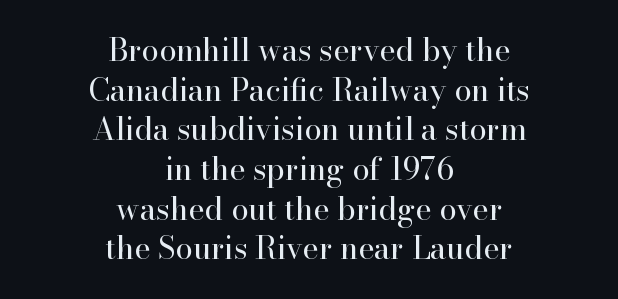
Designer's note — italics off, roman on. Regarding leading, the lines here are spaced in the standard way. The face looks like a standard text weight, possibly lighter. A centered setting, common on invitations and titles, is used for this passage.
